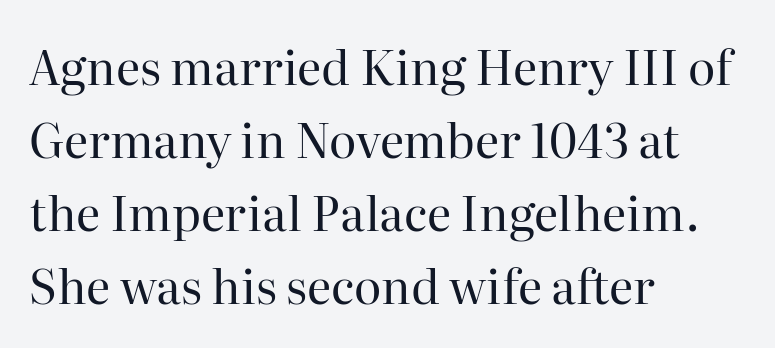
The image shows 47 px regular-weight serif type, upright; set left-aligned, normal line spacing (1.55x), normal letter spacing, not underlined; high stroke contrast and a medium x-height.
